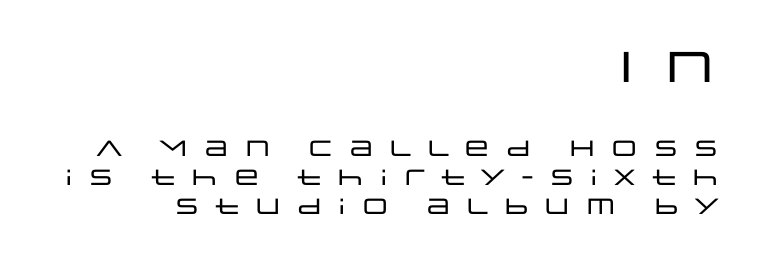
{"serif": "no", "italic": "no", "width": "wide", "stroke_contrast": "low", "x_height": "large", "monospaced": "no", "underline": "no", "align": "right", "line_spacing": "normal", "line_spacing_ratio": 1.32, "letter_spacing": "wide", "letter_spacing_em": 0.38, "larger_block": "first", "size_ratio": 1.95, "glyph_px": 43}
